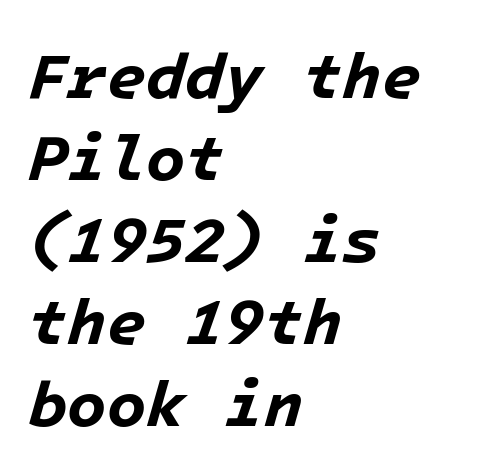
Heavy, bold letterforms. Observe the lean: these are italic letterforms. Nobody touched the tracking dial on this one. A normal amount of white space separates one row of letters from the next.
